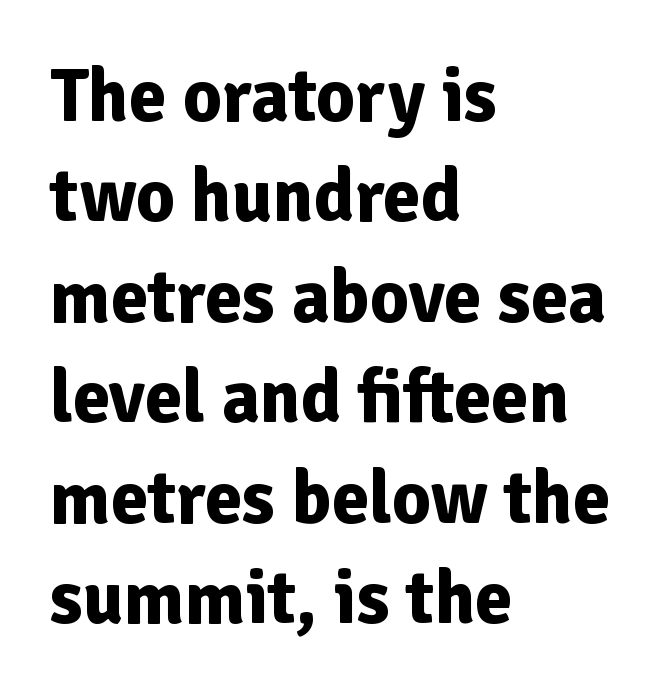
The image shows 75 px bold sans-serif type, upright; set left-aligned, normal line spacing (1.34x), normal letter spacing, not underlined; low stroke contrast and a medium x-height.
